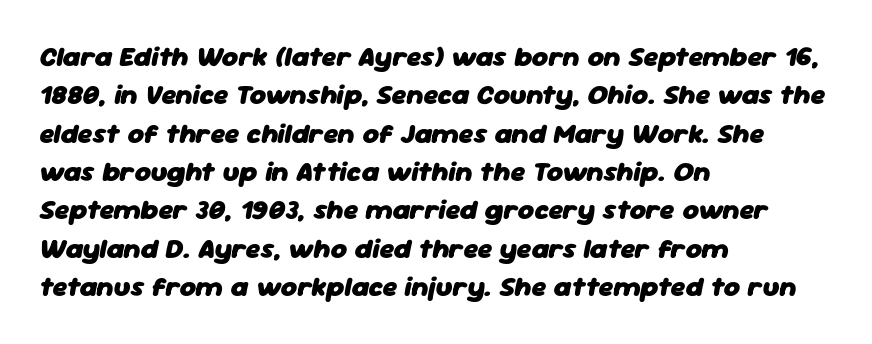
Q: Is the text bold? A: Yes.
Q: Is the text italic (slanted)? A: Yes, it leans right by about 11 degrees.
Q: Is the text underlined? A: No.
Q: How is the paragraph aligned? A: Left-aligned.
Q: Is the spacing between letters normal or unusually wide? A: Normal.
Q: Is the spacing between lines tight, normal or loose? A: Normal.
Q: Width (condensed, normal, or wide)? A: Normal.
Q: Stroke contrast? A: Low.
Q: x-height? A: Medium.
Q: Monospaced? A: No.
